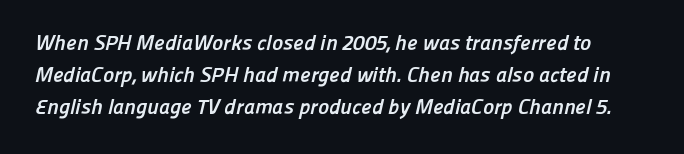
The image shows 21 px bold type; set normal line spacing (1.52x), normal letter spacing, not underlined.
